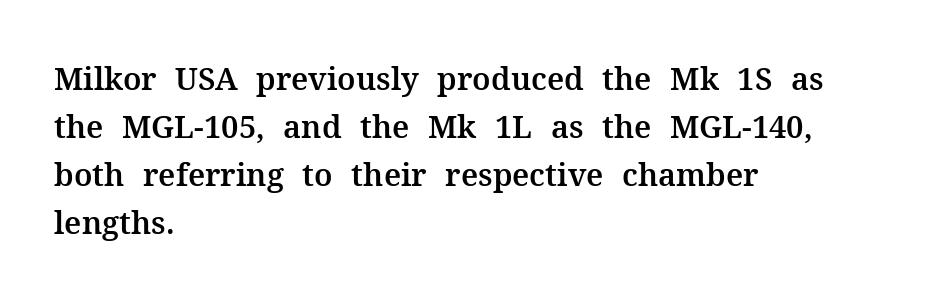
Short and long lines alike share a common starting point at left. These lines sit exactly where default settings would place them. Character widths vary here, with narrow letters taking less room than wide ones. Rendered with straight, roman letterforms. A typesetter would label this face a serif.
